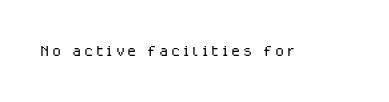
{"italic": "no", "bold": "no", "underline": "no", "glyph_px": 21}
